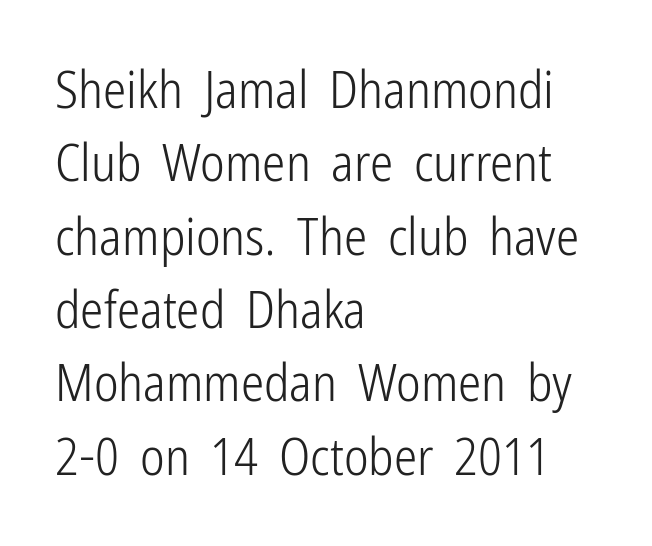
Nothing sits at the stroke ends, so this counts as sans-serif. Lines of text with bare space underneath. Reading down the column, the eye jumps a familiar distance to each next line. Italic: no, the glyphs are upright roman.
